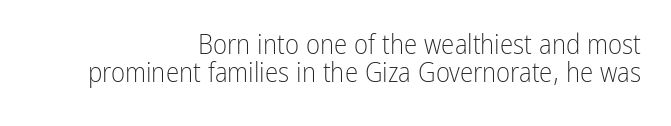
The image shows 27 px text type, upright; set right-aligned, tight line spacing (1.02x), normal letter spacing, not underlined.
